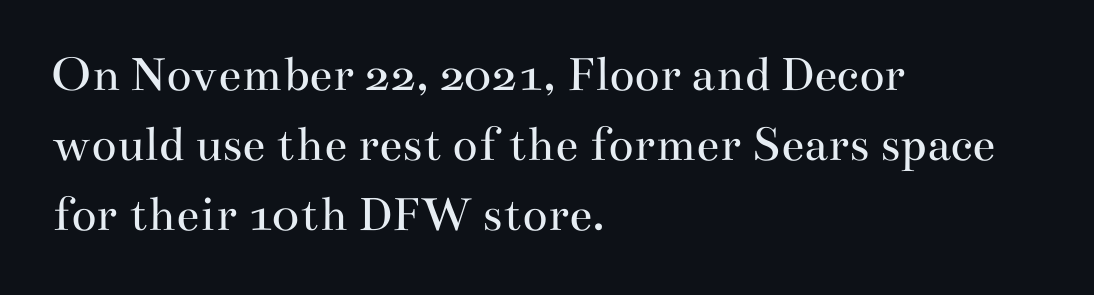
{"serif": "yes", "italic": "no", "bold": "no", "weight": "regular", "width": "wide", "stroke_contrast": "medium", "x_height": "small", "monospaced": "no", "underline": "no", "align": "left", "line_spacing": "normal", "line_spacing_ratio": 1.35, "letter_spacing": "normal", "letter_spacing_em": 0.0, "glyph_px": 52}
